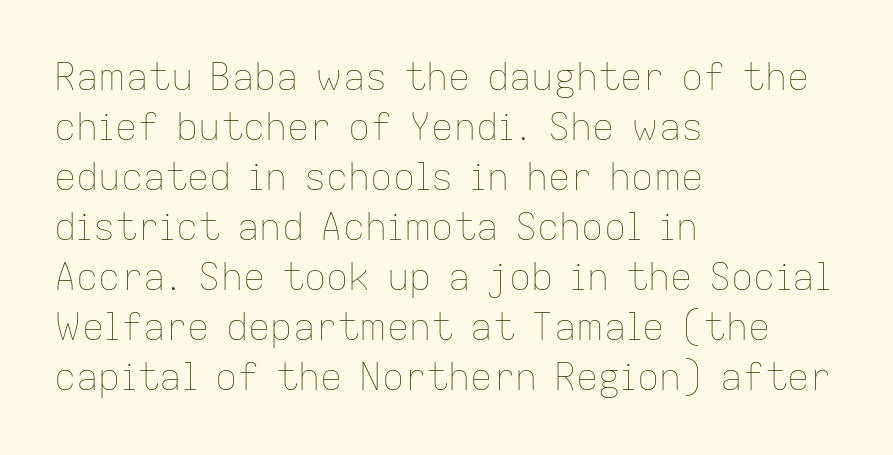
This block has exactly the height ordinary leading produces. Weight: in the light-to-regular range. Spacing verdict: proportional, widths tailored to each character. Anything drawn beneath the words? Only blank space. Between one letter and the next there's only the usual sliver of space. Is the block centered? No — it sits flush against the left margin.
